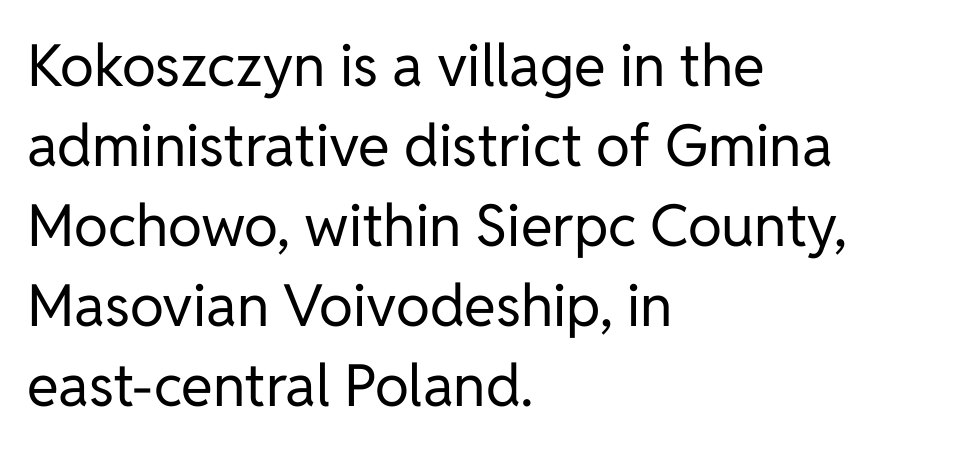
{"serif": "no", "italic": "no", "bold": "no", "weight": "regular", "width": "normal", "stroke_contrast": "low", "x_height": "medium", "monospaced": "no", "underline": "no", "align": "left", "line_spacing": "normal", "line_spacing_ratio": 1.38, "letter_spacing": "normal", "letter_spacing_em": 0.0, "glyph_px": 58}
